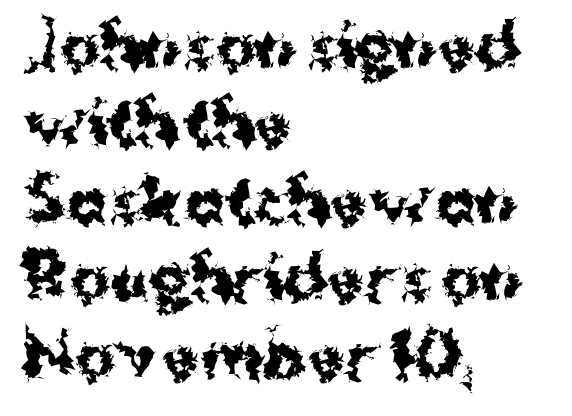
The type family on display is of the sans-serif kind. Compared with typical body copy, the letter spacing here is the same. This sample is left-justified, so line endings fall wherever the words run out. Varying glyph widths throughout — classic text-font behaviour.
